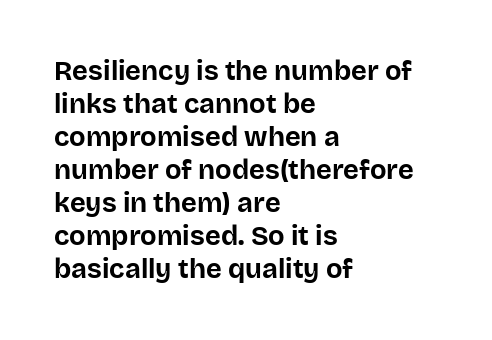
The image shows 27 px bold type, upright; set left-aligned, line spacing 1.22x, normal letter spacing, not underlined.
